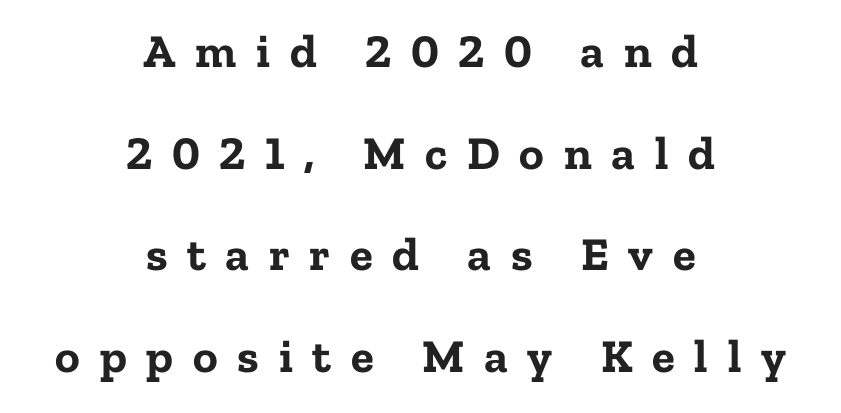
{"serif": "yes", "italic": "no", "bold": "yes", "weight": "bold", "width": "normal", "stroke_contrast": "low", "x_height": "medium", "monospaced": "no", "underline": "no", "align": "center", "line_spacing": "loose", "line_spacing_ratio": 2.16, "letter_spacing": "wide", "letter_spacing_em": 0.42, "glyph_px": 47}
